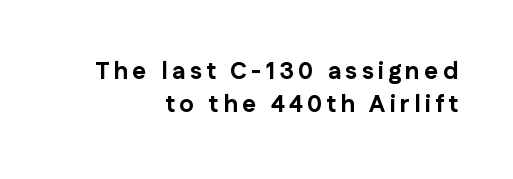
Q: Is the text bold? A: Yes.
Q: Is the text italic (slanted)? A: No, it is upright.
Q: Is the text underlined? A: No.
Q: How is the paragraph aligned? A: Right-aligned.
Q: Is the spacing between lines tight, normal or loose? A: Normal.
